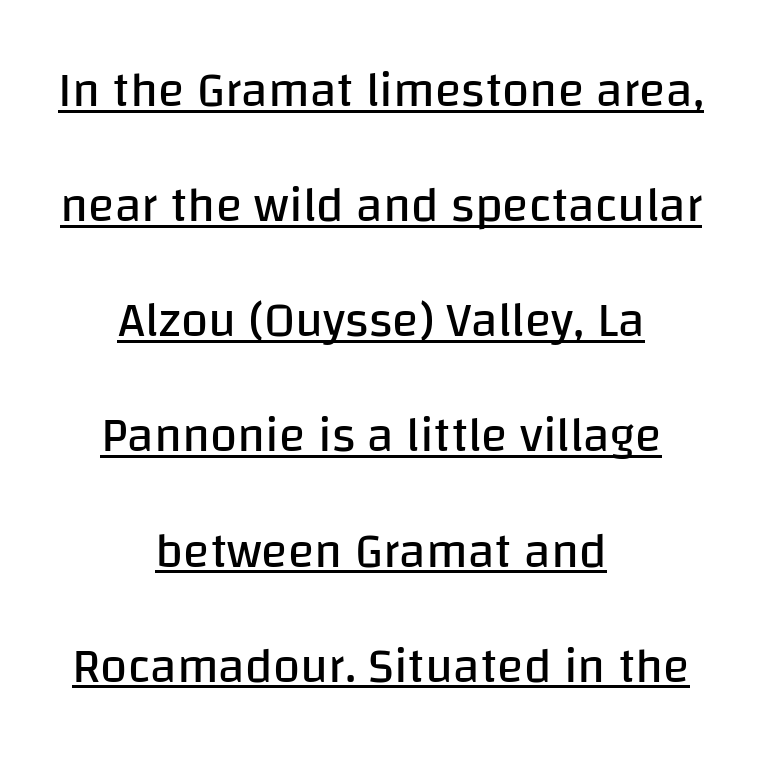
How are the letters spaced? Ordinarily, with no added tracking. Honestly, the underline is the first thing you notice here. Does the copy run flush right? No — it is centered line by line. Varying glyph widths throughout — classic text-font behaviour. You could fit nearly another row in the gap between these rows.
